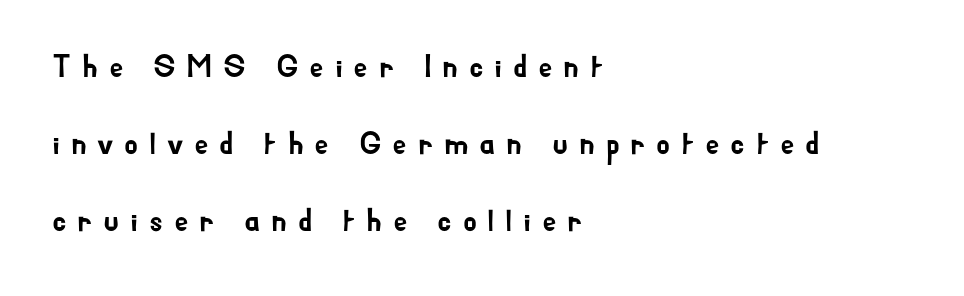
The image shows 32 px sans-serif type, upright; set left-aligned, loose line spacing (2.41x), unusually wide letter spacing (+0.33 em), not underlined; low stroke contrast and a small x-height.
